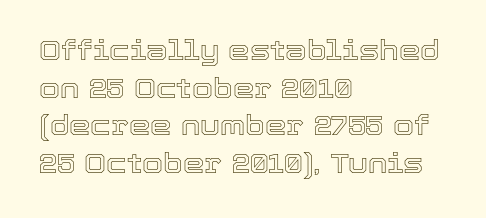
{"italic": "no", "underline": "no", "align": "left", "line_spacing": "normal", "line_spacing_ratio": 1.39, "letter_spacing": "normal", "letter_spacing_em": 0.0, "glyph_px": 27}
